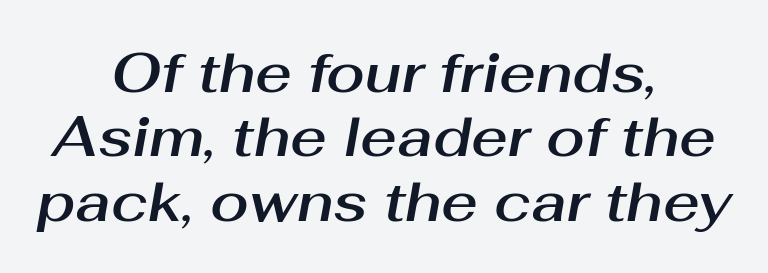
{"italic": "yes", "lean": "right", "slant_degrees": 10, "width": "normal", "stroke_contrast": "medium", "x_height": "medium", "monospaced": "no", "underline": "no", "align": "center", "line_spacing": "tight", "line_spacing_ratio": 1.15, "letter_spacing": "normal", "letter_spacing_em": 0.0, "glyph_px": 56}
